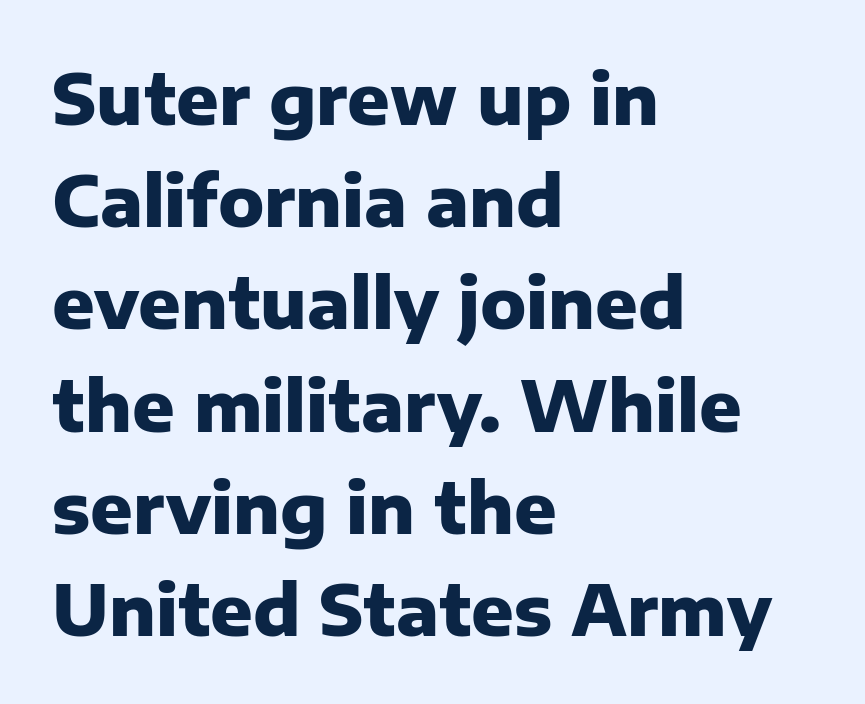
{"serif": "no", "italic": "no", "bold": "yes", "weight": "heavy", "width": "normal", "stroke_contrast": "low", "x_height": "medium", "monospaced": "no", "underline": "no", "align": "left", "line_spacing": "normal", "line_spacing_ratio": 1.46, "letter_spacing": "normal", "letter_spacing_em": 0.0, "glyph_px": 70}
